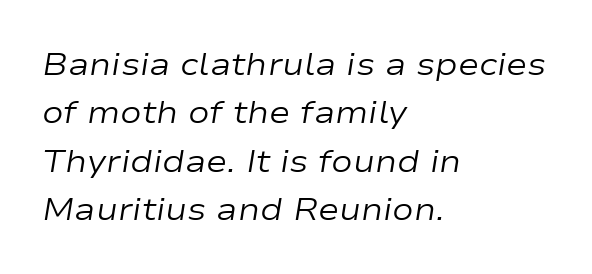
Q: Is the text bold? A: No.
Q: Is the text italic (slanted)? A: Yes, it leans right by about 9 degrees.
Q: Is the text underlined? A: No.
Q: How is the paragraph aligned? A: Left-aligned.
Q: Is the spacing between letters normal or unusually wide? A: Normal.
Q: Is the spacing between lines tight, normal or loose? A: Normal.
Q: Width (condensed, normal, or wide)? A: Wide.
Q: Stroke contrast? A: Low.
Q: x-height? A: Medium.
Q: Monospaced? A: No.
